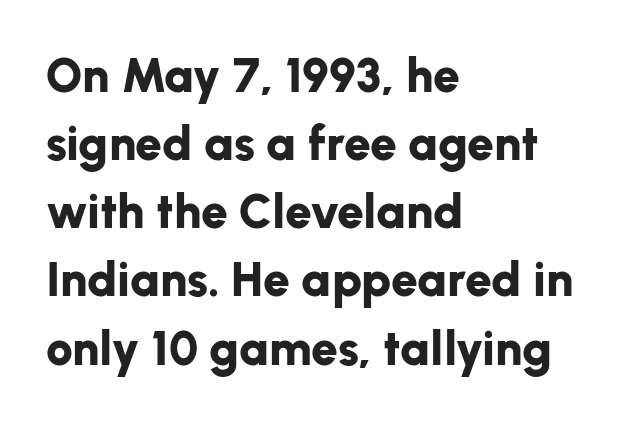
Proportional: the letters do not fall into vertical columns. No extra tracking has been applied to these lines. I'd call this a sans setting — the letters go barefoot. These lines stack with their left ends in a neat column. The vertical gap from one line to the next is medium.
